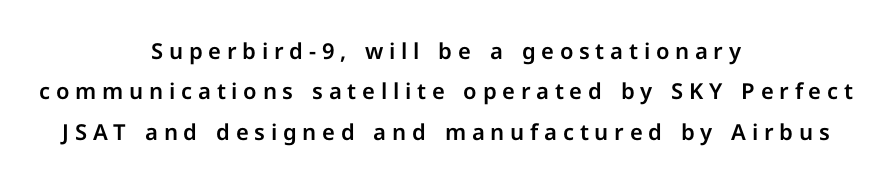
{"italic": "no", "underline": "no", "align": "center", "line_spacing_ratio": 1.84, "letter_spacing": "wide", "letter_spacing_em": 0.26, "glyph_px": 22}
